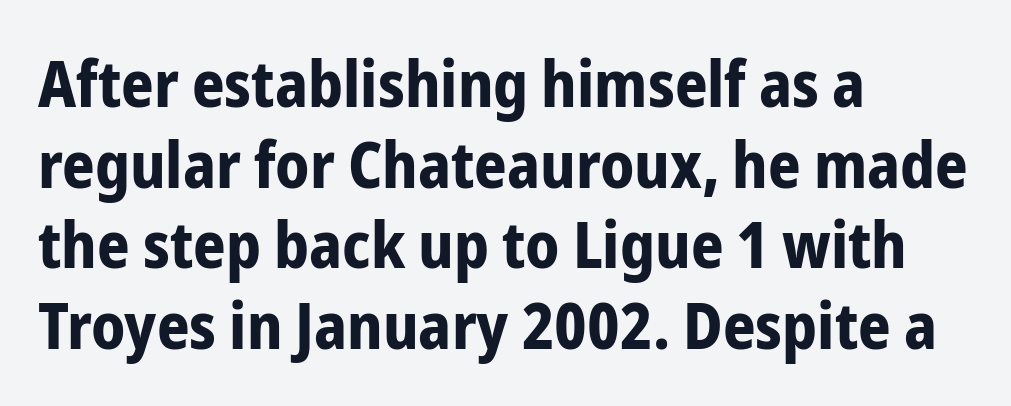
Q: Is the text bold? A: Yes.
Q: Is the text italic (slanted)? A: No, it is upright.
Q: Is the typeface a serif or a sans-serif typeface? A: Sans-serif.
Q: Is the text underlined? A: No.
Q: How is the paragraph aligned? A: Left-aligned.
Q: Is the spacing between letters normal or unusually wide? A: Normal.
Q: Is the spacing between lines tight, normal or loose? A: Normal.
Q: Width (condensed, normal, or wide)? A: Condensed.
Q: Stroke contrast? A: Low.
Q: x-height? A: Medium.
Q: Monospaced? A: No.
